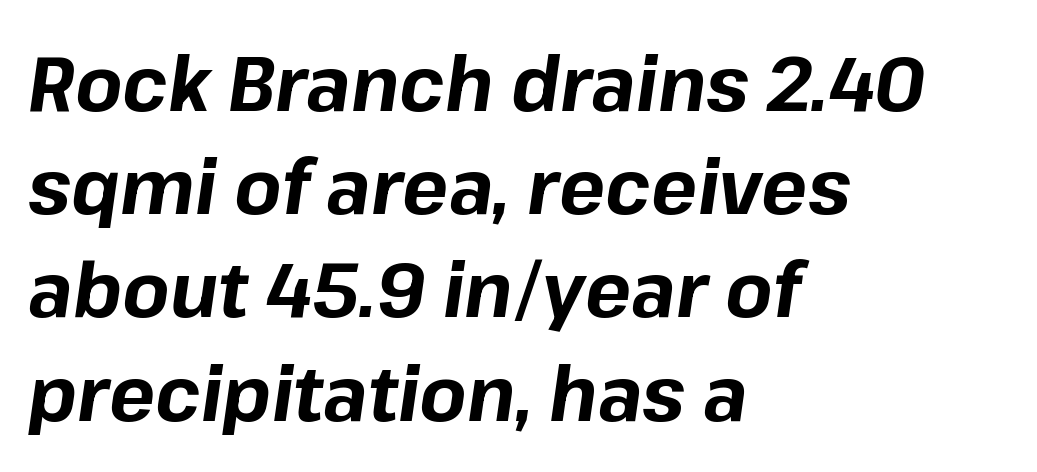
The image shows 77 px bold type, italic (leaning right); set left-aligned, normal line spacing (1.34x), normal letter spacing, not underlined; low stroke contrast and a medium x-height.
